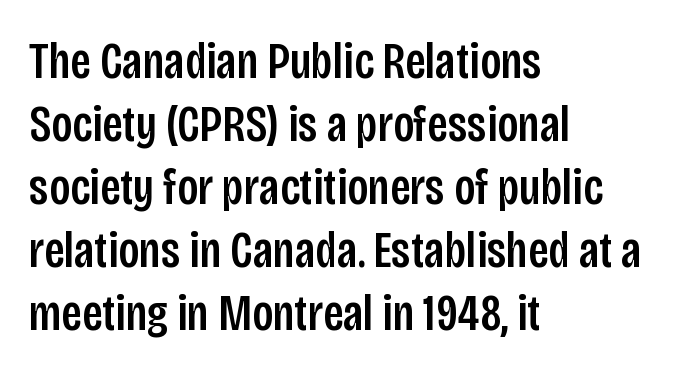
This rendering leaves character spacing at its baseline value. Glance below the letters and you will spot only blank space. Nope, no serifs anywhere on these letters. If you drew a line through each stem, it would be perfectly vertical.
